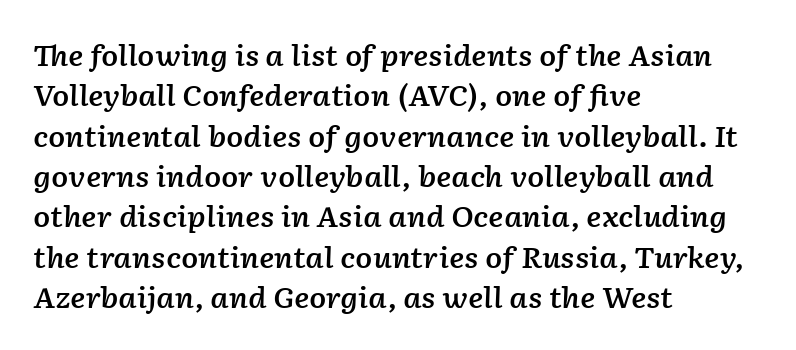
{"italic": "yes", "lean": "right", "slant_degrees": 2, "bold": "semi", "weight": "semibold", "width": "normal", "stroke_contrast": "low", "x_height": "medium", "monospaced": "no", "underline": "no", "align": "left", "line_spacing": "normal", "line_spacing_ratio": 1.44, "letter_spacing": "normal", "letter_spacing_em": 0.0, "glyph_px": 28}
